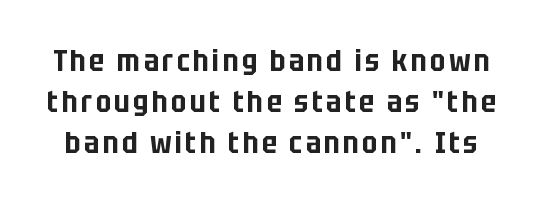
Q: Is the text italic (slanted)? A: No, it is upright.
Q: Is the typeface a serif or a sans-serif typeface? A: Sans-serif.
Q: Is the text underlined? A: No.
Q: Is the spacing between lines tight, normal or loose? A: Normal.
Q: Width (condensed, normal, or wide)? A: Condensed.
Q: Stroke contrast? A: Low.
Q: x-height? A: Large.
Q: Monospaced? A: No.
